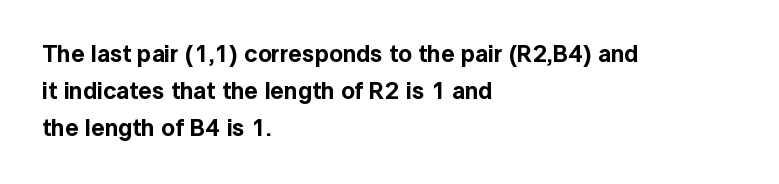
Interline gaps are of average width in this sample. The letters stand upright; this is a roman face. The face used here is rendered with its standard letterfit. Leftover space on each line is placed entirely after the last word. Beneath every word, the page is bare.
